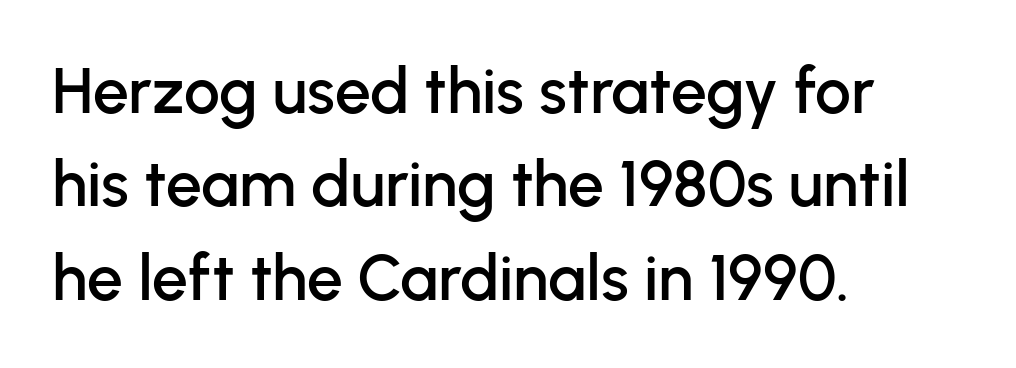
Q: Is the text italic (slanted)? A: No, it is upright.
Q: Is the typeface a serif or a sans-serif typeface? A: Sans-serif.
Q: Is the text underlined? A: No.
Q: How is the paragraph aligned? A: Left-aligned.
Q: Is the spacing between letters normal or unusually wide? A: Normal.
Q: Is the spacing between lines tight, normal or loose? A: Normal.
Q: Width (condensed, normal, or wide)? A: Normal.
Q: Stroke contrast? A: Low.
Q: x-height? A: Medium.
Q: Monospaced? A: No.
